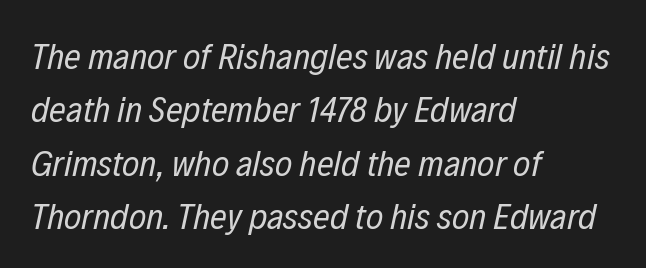
The gaps between neighbouring characters are ordinary and unremarkable. No letter is thick-stroked: the sample isn't bold. The baseline area is clear. Caption: multi-line text, flush left, ragged right. The letters are slanted; this is an italic face. Varying glyph widths throughout — classic text-font behaviour.
